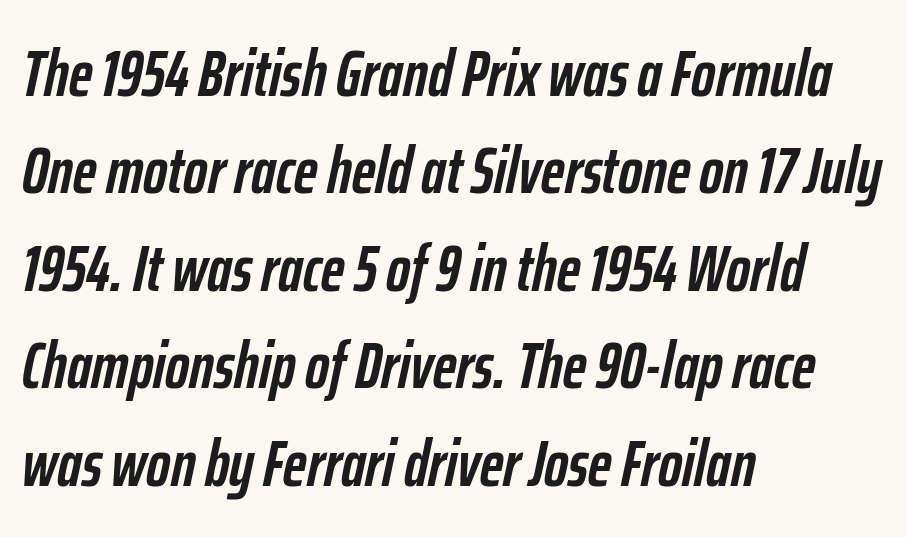
{"italic": "yes", "lean": "right", "slant_degrees": 12, "bold": "yes", "weight": "semibold", "width": "condensed", "stroke_contrast": "low", "x_height": "medium", "monospaced": "no", "underline": "no", "align": "left", "line_spacing": "normal", "line_spacing_ratio": 1.5, "letter_spacing": "normal", "letter_spacing_em": 0.0, "glyph_px": 65}
